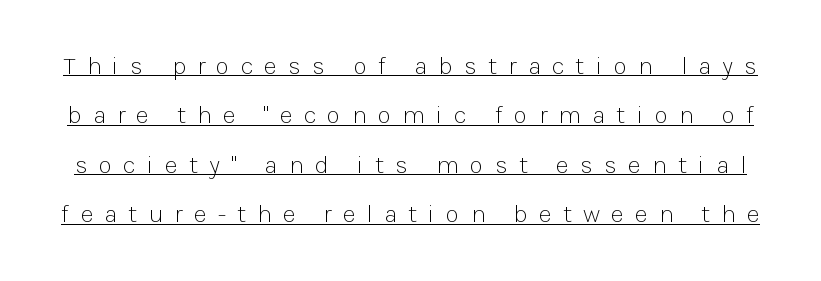
{"italic": "no", "bold": "no", "underline": "yes", "line_spacing": "loose", "line_spacing_ratio": 1.98, "letter_spacing": "wide", "letter_spacing_em": 0.45, "glyph_px": 25}
